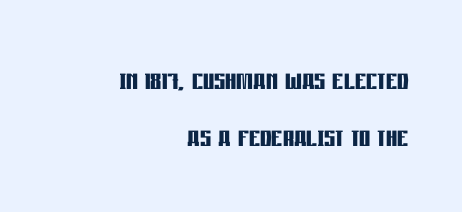
Q: Is the text bold? A: Yes.
Q: Is the text italic (slanted)? A: No, it is upright.
Q: Is the typeface a serif or a sans-serif typeface? A: Sans-serif.
Q: Is the text underlined? A: No.
Q: How is the paragraph aligned? A: Right-aligned.
Q: Is the spacing between letters normal or unusually wide? A: Normal.
Q: Is the spacing between lines tight, normal or loose? A: Normal.
Q: Width (condensed, normal, or wide)? A: Condensed.
Q: Stroke contrast? A: Low.
Q: x-height? A: Large.
Q: Monospaced? A: No.
